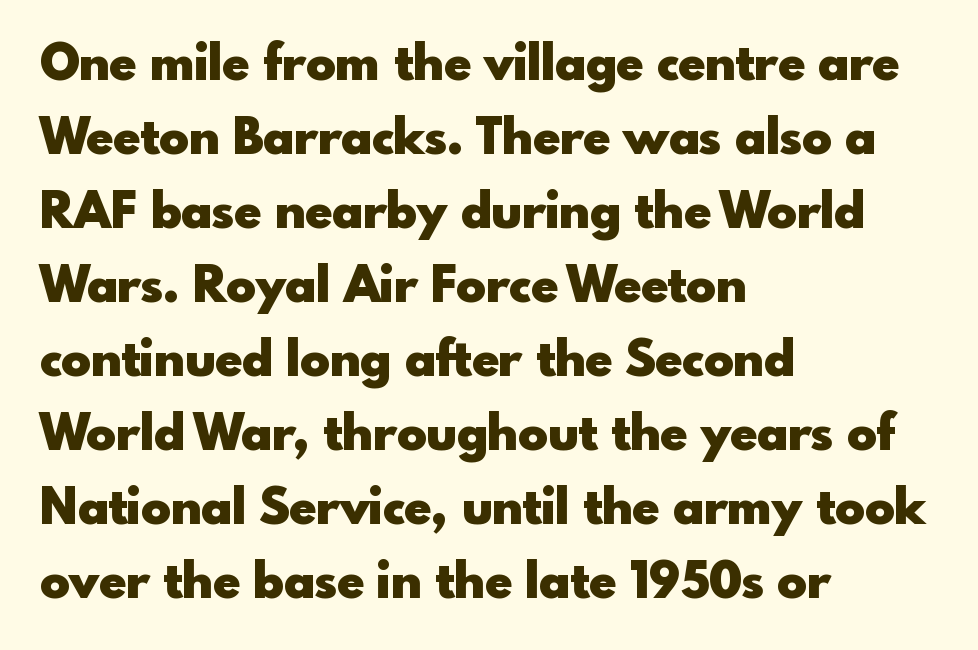
{"serif": "no", "italic": "no", "bold": "yes", "weight": "heavy", "width": "normal", "x_height": "small", "monospaced": "no", "underline": "no", "align": "left", "line_spacing": "normal", "line_spacing_ratio": 1.48, "letter_spacing": "normal", "letter_spacing_em": 0.0, "glyph_px": 50}
